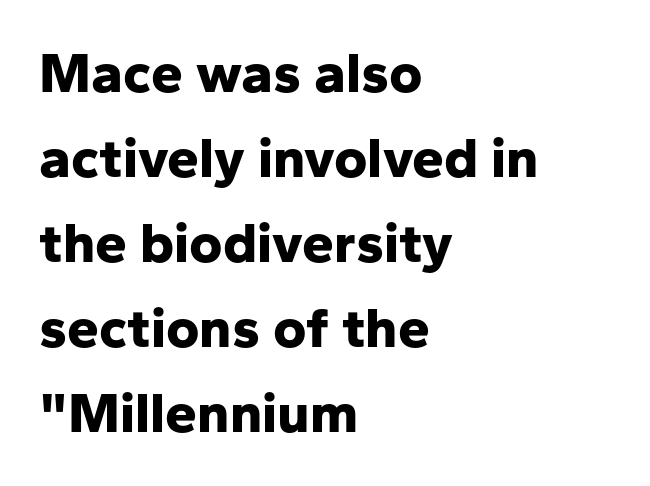
Words appear dense and cohesive because spacing is normal. In terms of weight, the rendering is a true, heavy bold. These lines are rendered in a variable-pitch font. Are there feet on the stems? There aren't — it's a sans. Left-aligned paragraph, ragged on the right.
